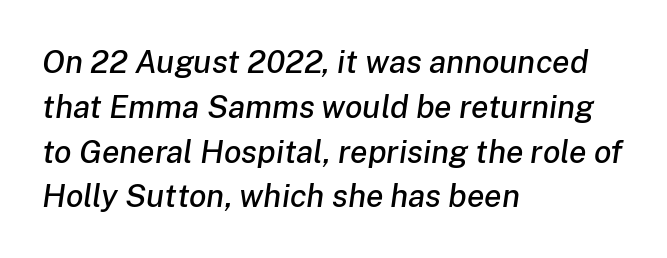
The image shows 32 px text type, italic (leaning right); set left-aligned, normal line spacing (1.4x), normal letter spacing, not underlined; low stroke contrast and a medium x-height.
